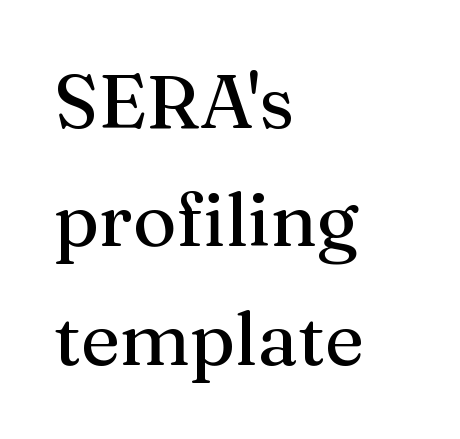
{"serif": "yes", "italic": "no", "width": "normal", "stroke_contrast": "medium", "x_height": "medium", "monospaced": "no", "underline": "no", "align": "left", "line_spacing": "normal", "line_spacing_ratio": 1.58, "letter_spacing": "normal", "letter_spacing_em": 0.0, "glyph_px": 75}
